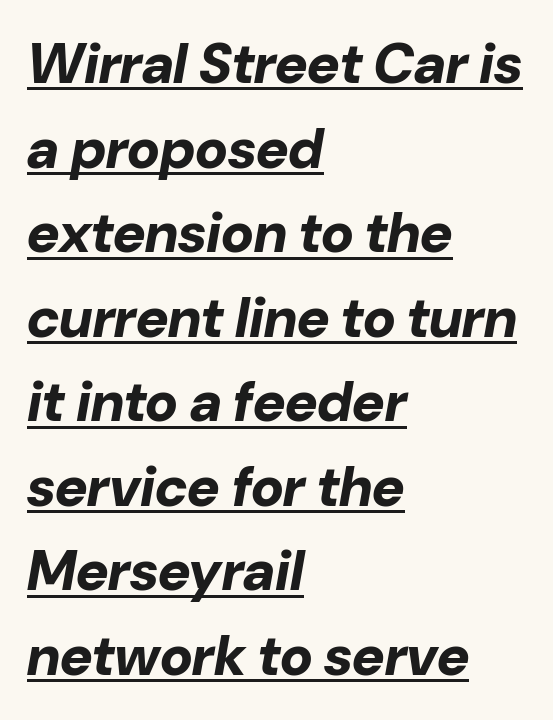
The typesetter chose a ragged-right arrangement here. Compared with typical paragraphs, the rows here are spaced about the same. You could not count columns in this text — the font is proportionally spaced. Here the glyphs are tracked normally, forming tight word shapes. Typesetter's note: full bold, strokes at maximum text heaviness.
